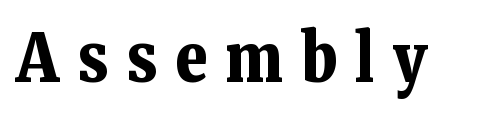
{"serif": "yes", "italic": "no", "bold": "yes", "weight": "bold", "width": "normal", "stroke_contrast": "low", "x_height": "medium", "monospaced": "no", "underline": "no", "letter_spacing": "wide", "letter_spacing_em": 0.27, "glyph_px": 67}
